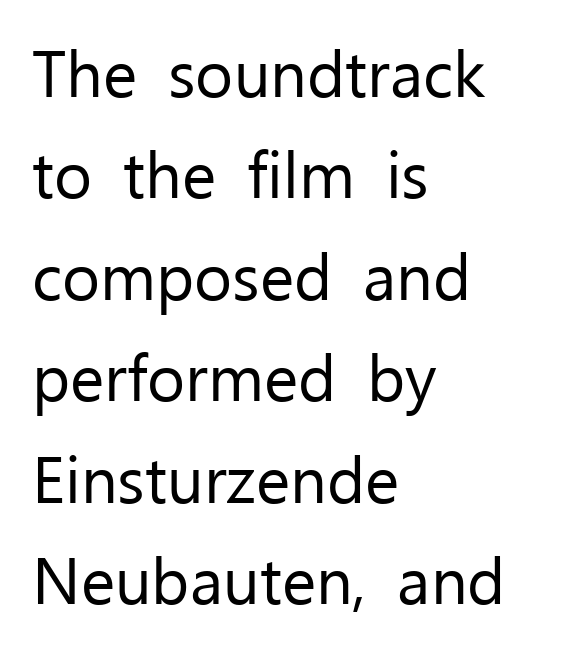
{"serif": "no", "italic": "no", "bold": "no", "weight": "regular", "width": "normal", "stroke_contrast": "low", "x_height": "medium", "monospaced": "no", "underline": "no", "align": "left", "line_spacing": "normal", "line_spacing_ratio": 1.56, "letter_spacing": "normal", "letter_spacing_em": 0.0, "glyph_px": 65}
